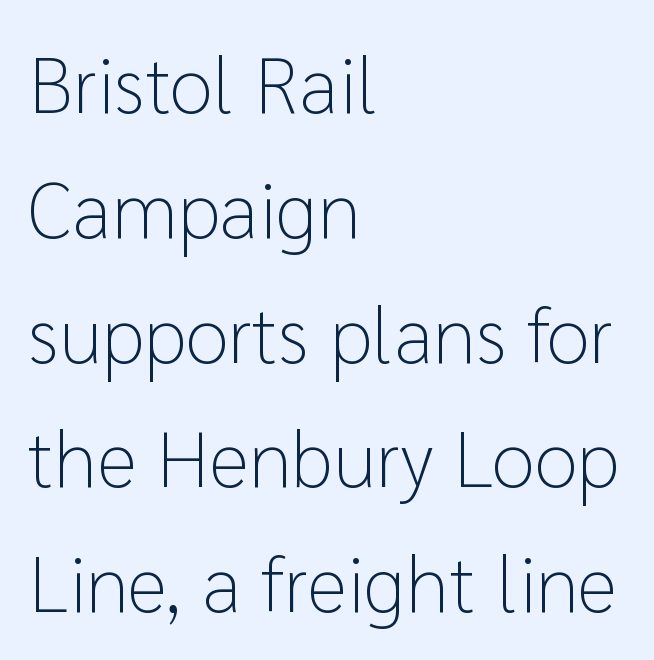
{"serif": "no", "italic": "no", "bold": "no", "weight": "light", "width": "normal", "stroke_contrast": "low", "x_height": "medium", "monospaced": "no", "underline": "no", "align": "left", "line_spacing": "normal", "line_spacing_ratio": 1.58, "letter_spacing": "normal", "letter_spacing_em": 0.0, "glyph_px": 79}
